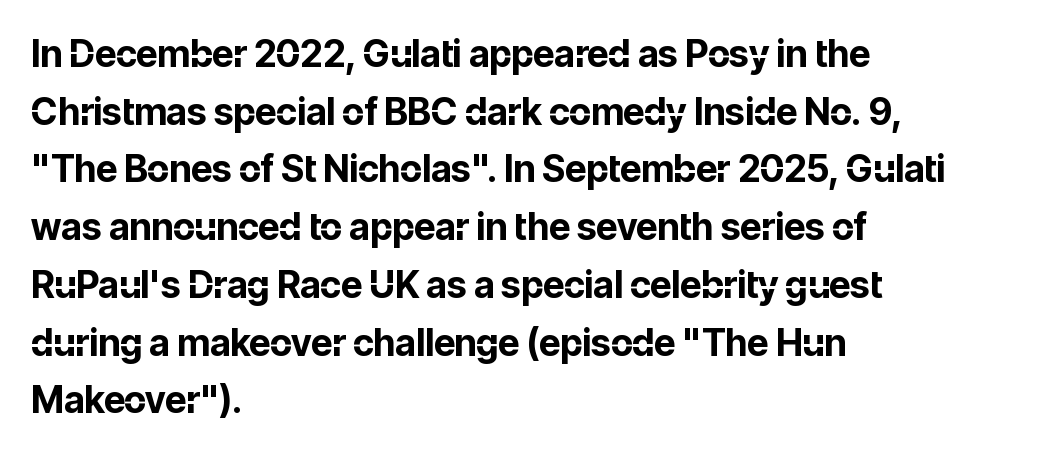
Horizontal alignment here is leftward, the default for most running prose. Posture: vertical. These lines are composed in type without serifs. A normal amount of white space separates one row of letters from the next. The tracking reads as untouched default to a designer's eye. Anything drawn beneath the words? Only blank space.
